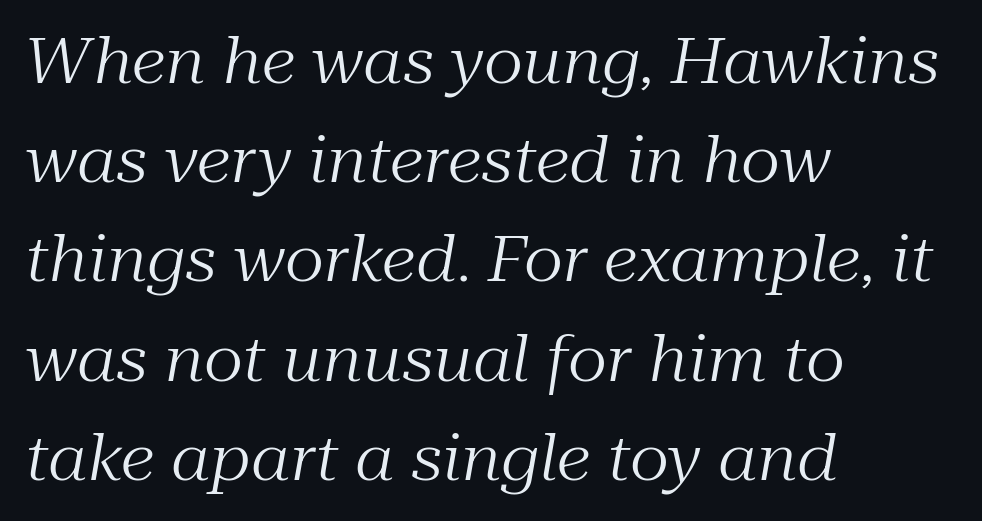
The image shows 62 px regular-weight serif type, italic (leaning right); set left-aligned, normal line spacing (1.6x), normal letter spacing, not underlined; medium stroke contrast and a medium x-height.
